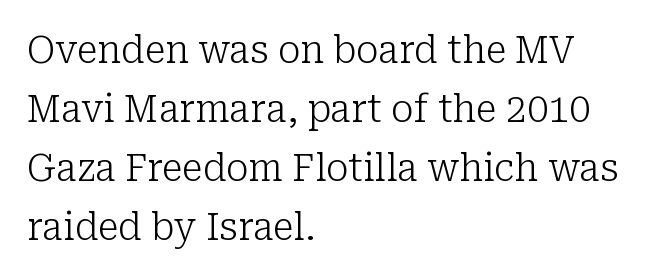
Anything drawn beneath the words? Only blank space. Ascenders rise straight up at ninety degrees. Evenly set lines give the paragraph a standard silhouette. Visually the block forms a straight wall on the left and a jagged coastline on the right. Look at the tracking — it's just the regular setting, nothing added. Regarding serifs, this sample has them.
